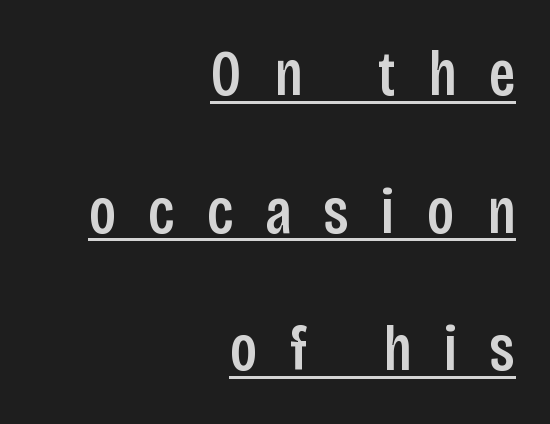
Varying glyph widths throughout — classic text-font behaviour. Compared with undecorated copy, this sample adds a rule below the words. Leading is clearly above the norm, producing a sparse column. Classification — sans serif. The lettering stays uniformly vertical, giving the passage a roman look. The tracking jumps out immediately: characters are airy and widely separated.
